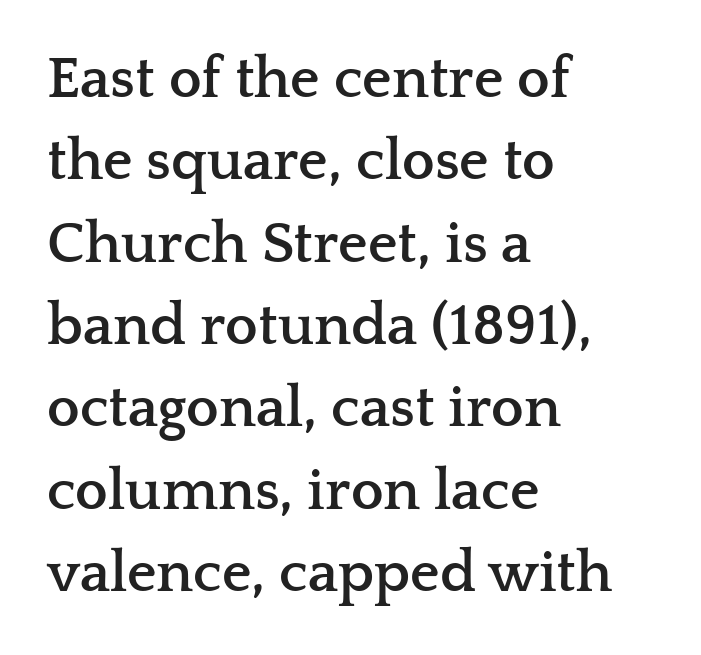
The image shows 58 px semibold, wide serif type, upright; set left-aligned, normal line spacing (1.42x), normal letter spacing, not underlined; low stroke contrast and a medium x-height.
